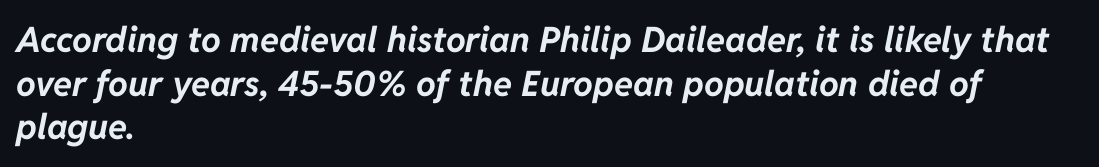
Q: Is the text bold? A: Yes.
Q: Is the text italic (slanted)? A: Yes, it leans right by about 11 degrees.
Q: Is the text underlined? A: No.
Q: How is the paragraph aligned? A: Left-aligned.
Q: Is the spacing between letters normal or unusually wide? A: Normal.
Q: Is the spacing between lines tight, normal or loose? A: Normal.
Q: Width (condensed, normal, or wide)? A: Normal.
Q: Stroke contrast? A: Low.
Q: x-height? A: Medium.
Q: Monospaced? A: No.
